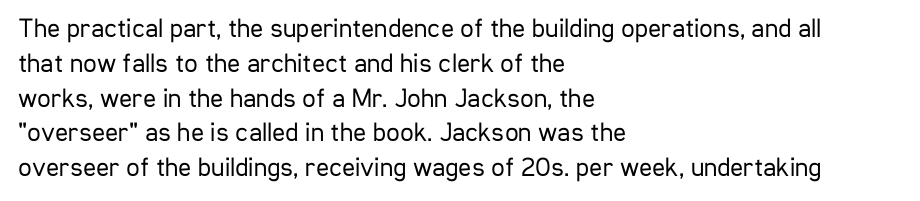
Q: Is the text bold? A: No.
Q: Is the text italic (slanted)? A: No, it is upright.
Q: Is the text underlined? A: No.
Q: How is the paragraph aligned? A: Left-aligned.
Q: Is the spacing between letters normal or unusually wide? A: Normal.
Q: Is the spacing between lines tight, normal or loose? A: Normal.
